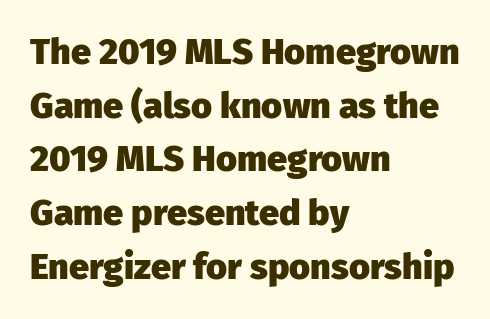
The image shows 36 px heavy sans-serif type, upright; set left-aligned, normal line spacing (1.49x), normal letter spacing, not underlined; low stroke contrast and a medium x-height.
